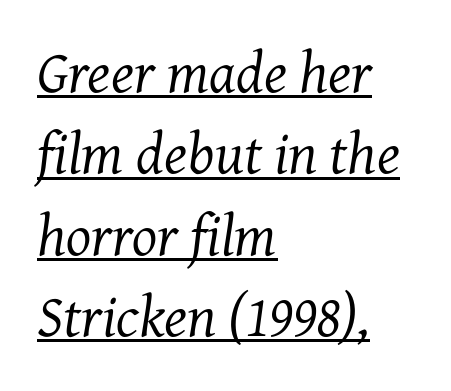
Q: Is the text bold? A: No.
Q: Is the text italic (slanted)? A: Yes, it leans right by about 7 degrees.
Q: Is the typeface a serif or a sans-serif typeface? A: Serif.
Q: Is the text underlined? A: Yes.
Q: How is the paragraph aligned? A: Left-aligned.
Q: Is the spacing between letters normal or unusually wide? A: Normal.
Q: Is the spacing between lines tight, normal or loose? A: Normal.
Q: Width (condensed, normal, or wide)? A: Normal.
Q: Stroke contrast? A: Medium.
Q: x-height? A: Medium.
Q: Monospaced? A: No.
